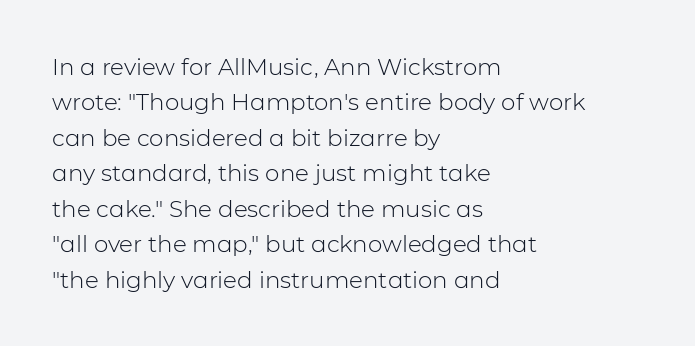
The image shows 23 px text type, upright; set left-aligned, normal line spacing (1.54x), normal letter spacing, not underlined.
